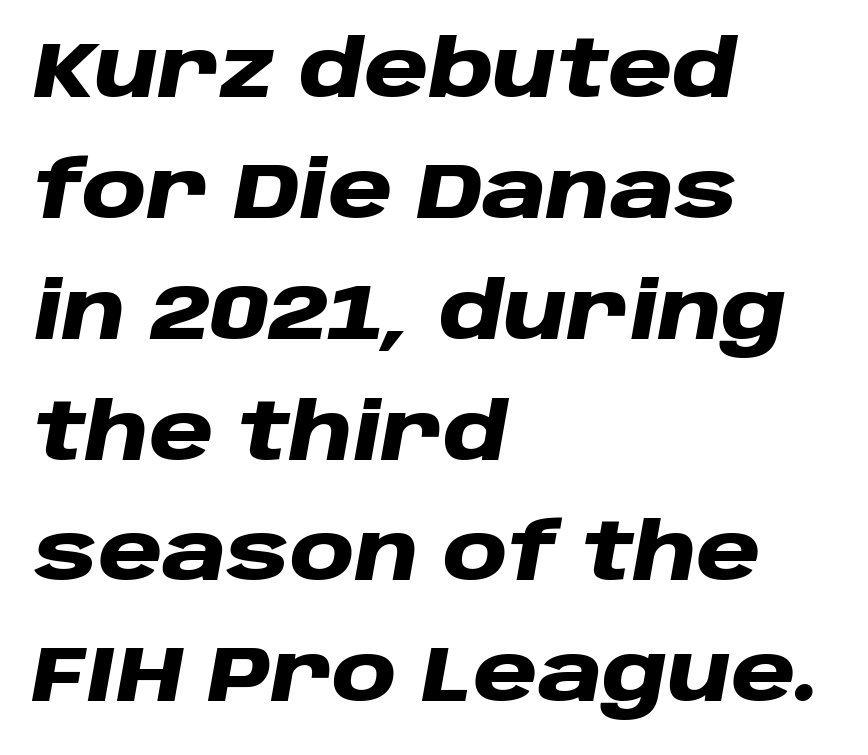
The image shows 79 px heavy, wide type, italic (leaning right); set left-aligned, normal line spacing (1.53x), normal letter spacing, not underlined; low stroke contrast and a large x-height.
